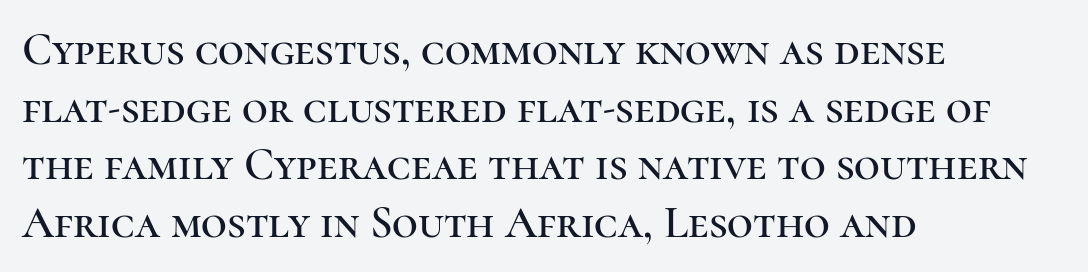
Q: Is the text italic (slanted)? A: No, it is upright.
Q: Is the typeface a serif or a sans-serif typeface? A: Serif.
Q: Is the text underlined? A: No.
Q: How is the paragraph aligned? A: Left-aligned.
Q: Is the spacing between letters normal or unusually wide? A: Normal.
Q: Is the spacing between lines tight, normal or loose? A: Normal.
Q: Width (condensed, normal, or wide)? A: Normal.
Q: Stroke contrast? A: High.
Q: x-height? A: Medium.
Q: Monospaced? A: No.
